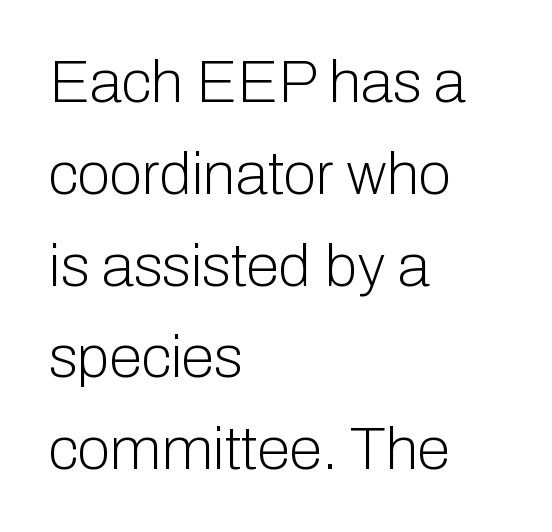
Q: Is the text bold? A: No.
Q: Is the text italic (slanted)? A: No, it is upright.
Q: Is the typeface a serif or a sans-serif typeface? A: Sans-serif.
Q: Is the text underlined? A: No.
Q: How is the paragraph aligned? A: Left-aligned.
Q: Is the spacing between letters normal or unusually wide? A: Normal.
Q: Is the spacing between lines tight, normal or loose? A: Normal.
Q: Width (condensed, normal, or wide)? A: Normal.
Q: Stroke contrast? A: Low.
Q: x-height? A: Medium.
Q: Monospaced? A: No.
